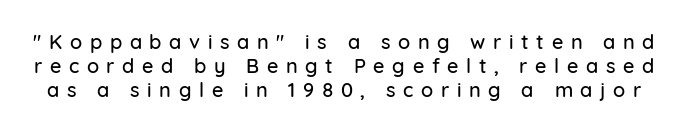
The image shows 20 px text type, upright; set line spacing 1.19x, unusually wide letter spacing (+0.38 em), not underlined.
